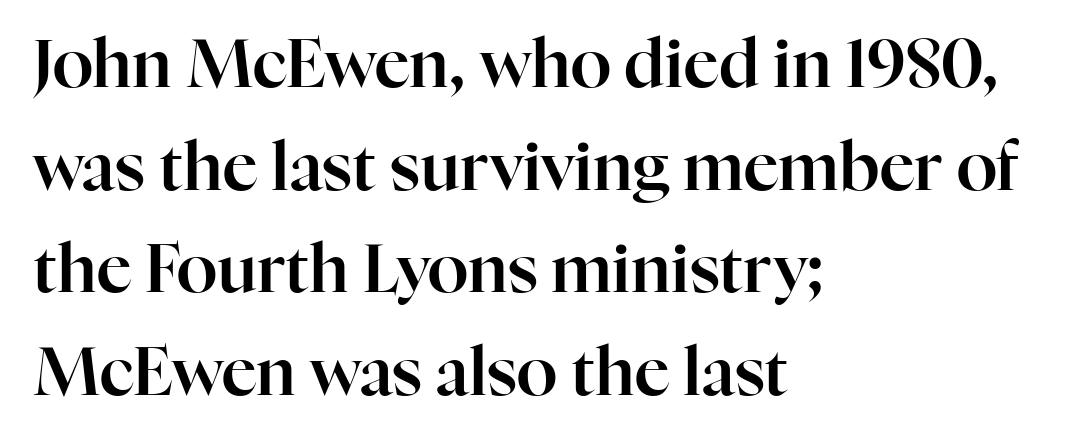
The image shows 67 px serif type, upright; set left-aligned, normal line spacing (1.53x), normal letter spacing, not underlined; high stroke contrast and a medium x-height.
